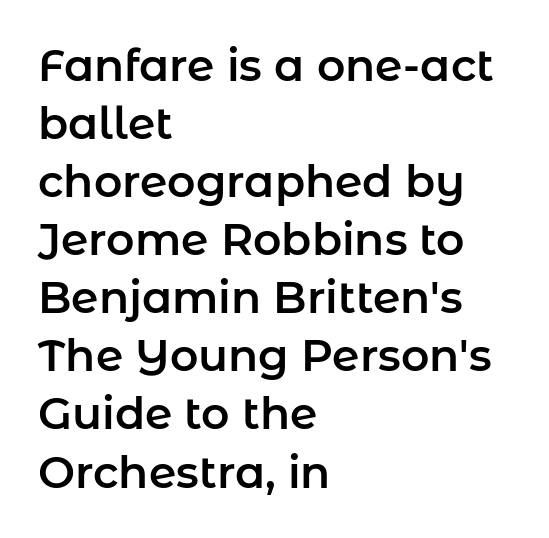
{"serif": "no", "italic": "no", "width": "normal", "stroke_contrast": "low", "x_height": "medium", "monospaced": "no", "underline": "no", "align": "left", "line_spacing": "normal", "line_spacing_ratio": 1.32, "letter_spacing": "normal", "letter_spacing_em": 0.0, "glyph_px": 44}
